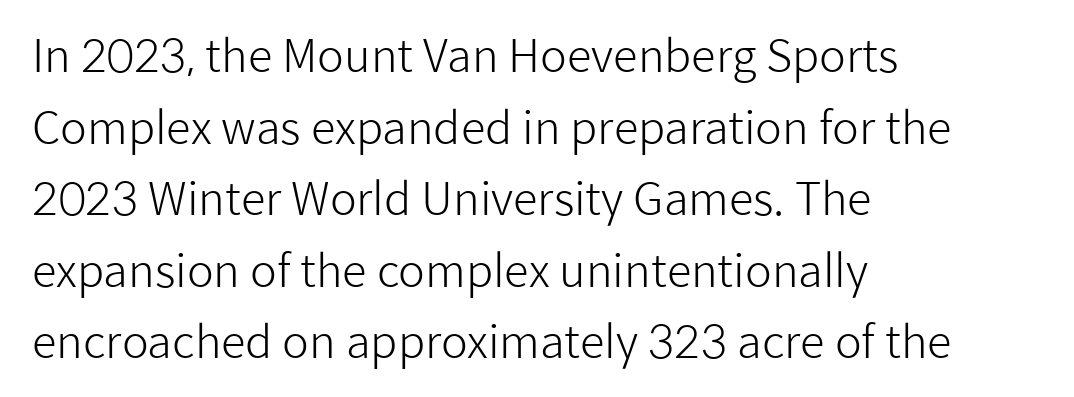
{"serif": "no", "italic": "no", "bold": "no", "weight": "light", "width": "normal", "stroke_contrast": "low", "x_height": "medium", "monospaced": "no", "underline": "no", "align": "left", "line_spacing": "normal", "line_spacing_ratio": 1.59, "letter_spacing": "normal", "letter_spacing_em": 0.0, "glyph_px": 45}
